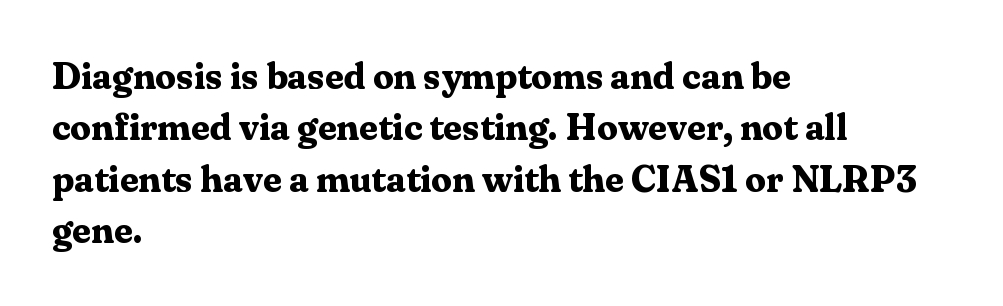
Unlike a clean sans, this face finishes its strokes with serifs. These lines keep a tight, regular rhythm from letter to letter. The space beneath each line is pristine and unruled. The sample has been set heavy, in full bold.
